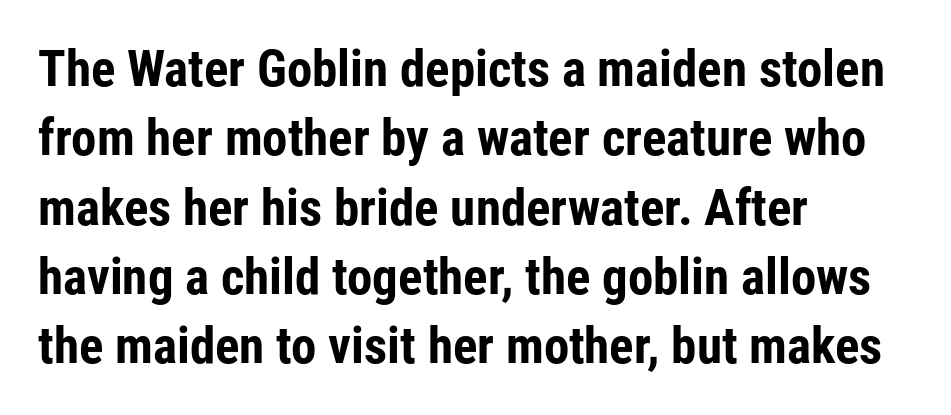
Q: Is the text bold? A: Yes.
Q: Is the text italic (slanted)? A: No, it is upright.
Q: Is the typeface a serif or a sans-serif typeface? A: Sans-serif.
Q: Is the text underlined? A: No.
Q: How is the paragraph aligned? A: Left-aligned.
Q: Is the spacing between letters normal or unusually wide? A: Normal.
Q: Is the spacing between lines tight, normal or loose? A: Normal.
Q: Width (condensed, normal, or wide)? A: Condensed.
Q: Stroke contrast? A: Low.
Q: x-height? A: Medium.
Q: Monospaced? A: No.
